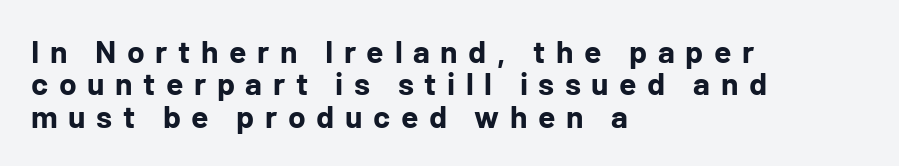
Q: Is the text bold? A: Yes.
Q: Is the text italic (slanted)? A: No, it is upright.
Q: Is the typeface a serif or a sans-serif typeface? A: Sans-serif.
Q: Is the text underlined? A: No.
Q: How is the paragraph aligned? A: Left-aligned.
Q: Is the spacing between letters normal or unusually wide? A: Unusually wide.
Q: Is the spacing between lines tight, normal or loose? A: Tight.
Q: Width (condensed, normal, or wide)? A: Normal.
Q: Stroke contrast? A: Low.
Q: x-height? A: Medium.
Q: Monospaced? A: No.
